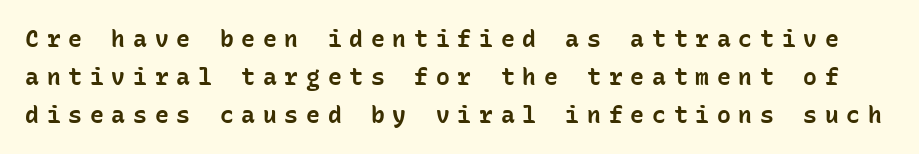
The horizontal fit of the characters is loose and conspicuously gappy. Quick note: underline off. A normal amount of white space separates one row of letters from the next. The passage shown is emphatically bold. No italicization has been applied; the sample stays upright.
